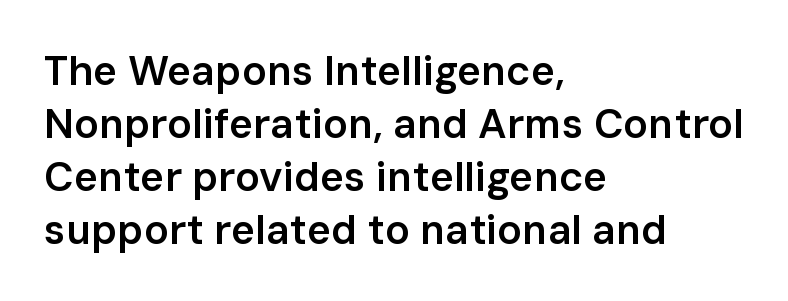
The image shows 41 px semibold sans-serif type, upright; set left-aligned, normal line spacing (1.29x), normal letter spacing, not underlined; low stroke contrast and a medium x-height.
